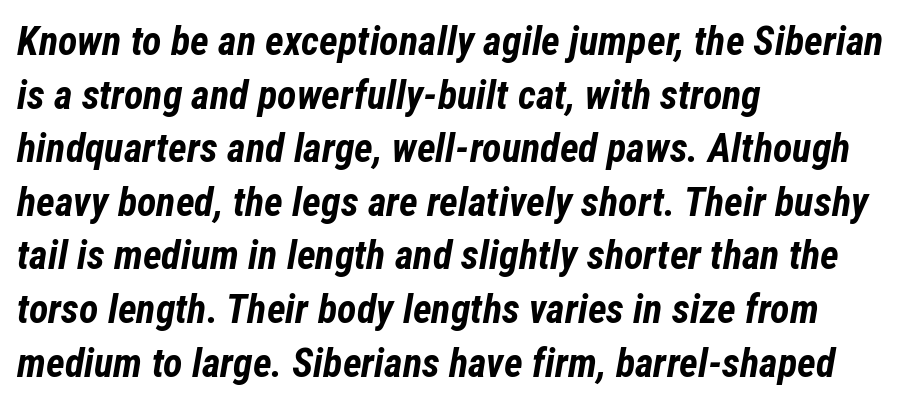
The image shows 40 px bold, condensed type, italic (leaning right); set left-aligned, normal line spacing (1.34x), normal letter spacing, not underlined; low stroke contrast and a medium x-height.
